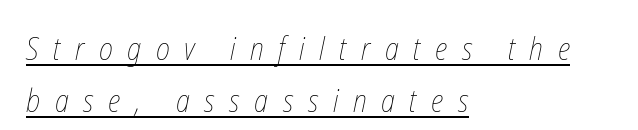
Q: Is the text bold? A: No.
Q: Is the text underlined? A: Yes.
Q: How is the paragraph aligned? A: Left-aligned.
Q: Is the spacing between letters normal or unusually wide? A: Unusually wide.
Q: Is the spacing between lines tight, normal or loose? A: Normal.
Q: Width (condensed, normal, or wide)? A: Condensed.
Q: Stroke contrast? A: Low.
Q: x-height? A: Medium.
Q: Monospaced? A: No.
